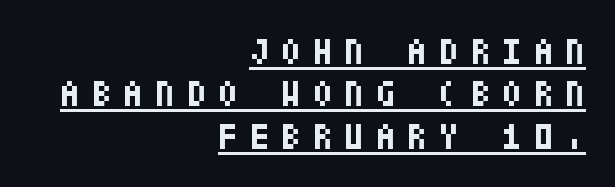
{"serif": "no", "italic": "no", "bold": "yes", "weight": "bold", "width": "condensed", "stroke_contrast": "low", "x_height": "large", "underline": "yes", "align": "right", "line_spacing_ratio": 1.18, "letter_spacing": "wide", "letter_spacing_em": 0.33, "glyph_px": 36}
